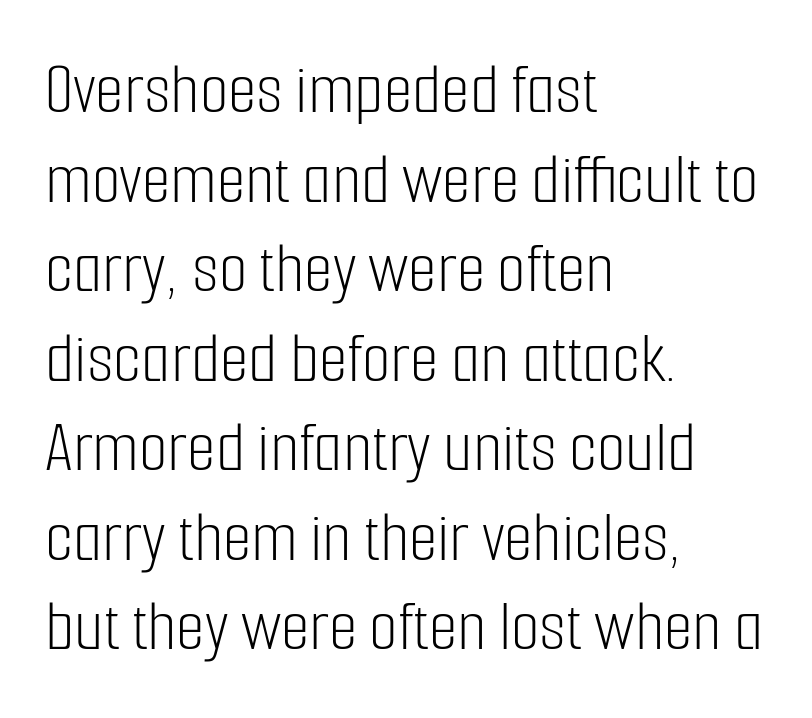
{"serif": "no", "italic": "no", "bold": "no", "weight": "light", "width": "condensed", "stroke_contrast": "low", "x_height": "medium", "monospaced": "no", "underline": "no", "align": "left", "line_spacing_ratio": 1.21, "letter_spacing": "normal", "letter_spacing_em": 0.0, "glyph_px": 74}
